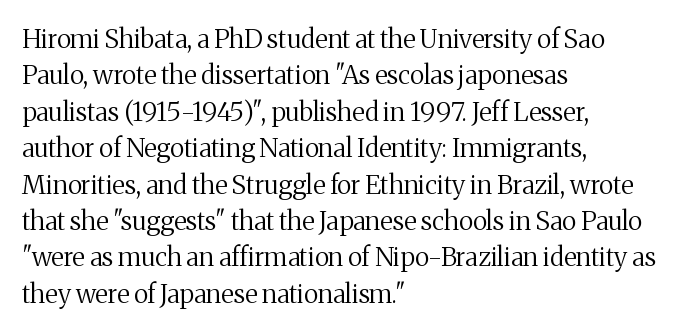
The image shows 26 px text type, upright; set left-aligned, normal line spacing (1.4x), normal letter spacing, not underlined.
